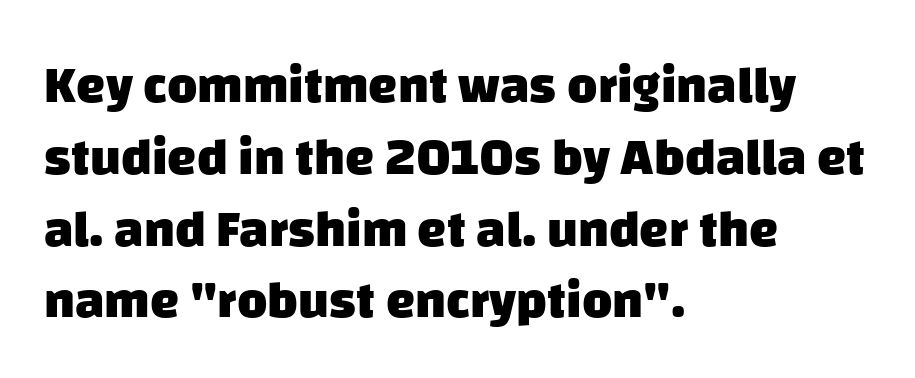
The block of text has a typical density, with ordinary space between rows. Looks like regular typesetting: each glyph gets only the width it needs. Is the letter spacing exaggerated? No — it looks like the ordinary default. Nope, no serifs anywhere on these letters.
